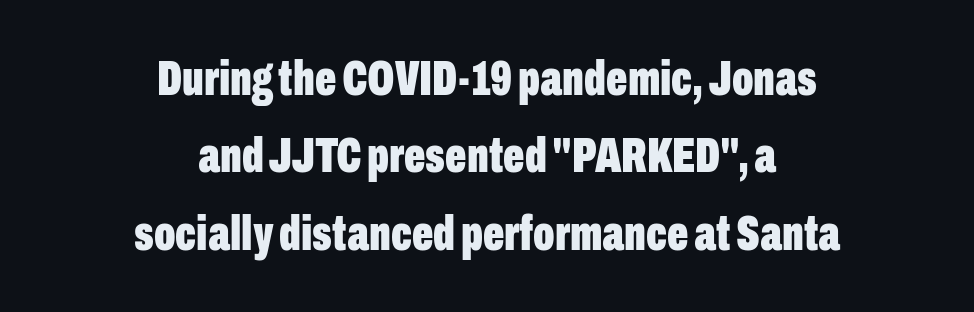
Q: Is the text bold? A: Yes.
Q: Is the text italic (slanted)? A: No, it is upright.
Q: Is the typeface a serif or a sans-serif typeface? A: Sans-serif.
Q: Is the text underlined? A: No.
Q: How is the paragraph aligned? A: Centered.
Q: Is the spacing between letters normal or unusually wide? A: Normal.
Q: Is the spacing between lines tight, normal or loose? A: Normal.
Q: Width (condensed, normal, or wide)? A: Condensed.
Q: Stroke contrast? A: Low.
Q: x-height? A: Medium.
Q: Monospaced? A: No.
